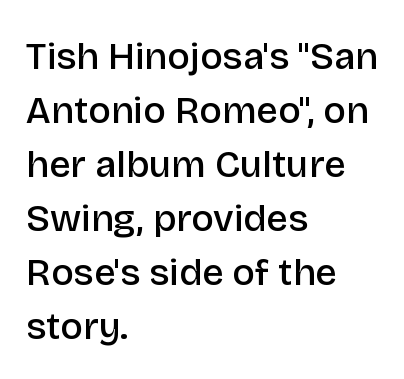
{"serif": "no", "italic": "no", "bold": "semi", "weight": "semibold", "width": "normal", "stroke_contrast": "low", "x_height": "large", "monospaced": "no", "underline": "no", "align": "left", "line_spacing": "normal", "line_spacing_ratio": 1.42, "letter_spacing": "normal", "letter_spacing_em": 0.0, "glyph_px": 38}
